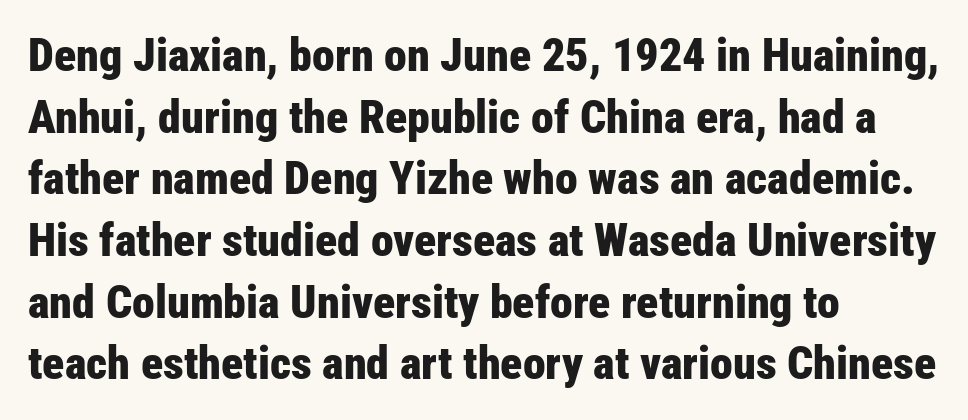
{"serif": "no", "italic": "no", "bold": "yes", "weight": "bold", "width": "condensed", "stroke_contrast": "low", "x_height": "medium", "monospaced": "no", "underline": "no", "align": "left", "line_spacing": "normal", "line_spacing_ratio": 1.34, "letter_spacing": "normal", "letter_spacing_em": 0.0, "glyph_px": 46}
